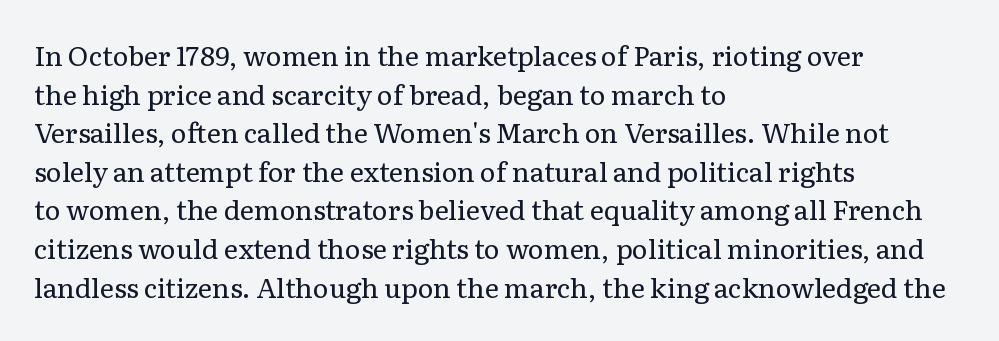
Q: Is the text bold? A: No.
Q: Is the text italic (slanted)? A: No, it is upright.
Q: Is the text underlined? A: No.
Q: How is the paragraph aligned? A: Left-aligned.
Q: Is the spacing between letters normal or unusually wide? A: Normal.
Q: Is the spacing between lines tight, normal or loose? A: Normal.
